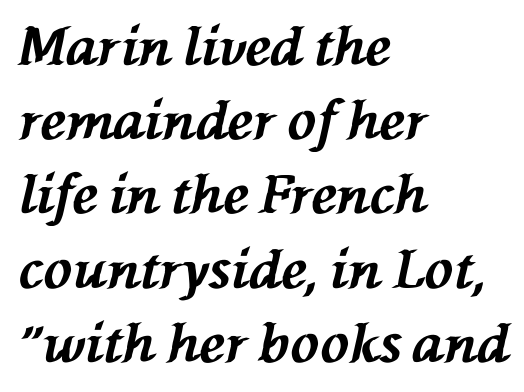
{"italic": "yes", "lean": "left", "slant_degrees": 76, "bold": "yes", "weight": "bold", "width": "normal", "stroke_contrast": "medium", "x_height": "medium", "monospaced": "no", "underline": "no", "align": "left", "line_spacing": "normal", "line_spacing_ratio": 1.4, "letter_spacing": "normal", "letter_spacing_em": 0.0, "glyph_px": 53}
